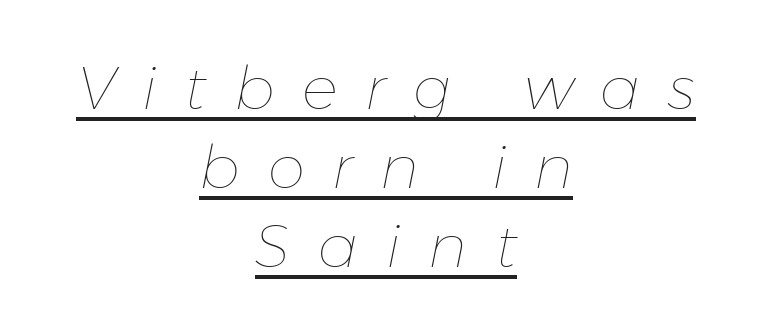
Q: Is the text bold? A: No.
Q: Is the text italic (slanted)? A: Yes, it leans right by about 11 degrees.
Q: Is the text underlined? A: Yes.
Q: How is the paragraph aligned? A: Centered.
Q: Is the spacing between letters normal or unusually wide? A: Unusually wide.
Q: Is the spacing between lines tight, normal or loose? A: Normal.
Q: Width (condensed, normal, or wide)? A: Normal.
Q: Stroke contrast? A: Low.
Q: x-height? A: Medium.
Q: Monospaced? A: No.
